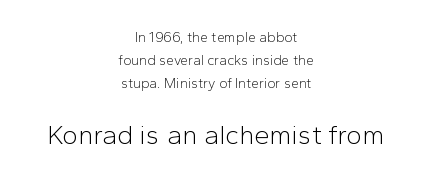
{"italic": "no", "bold": "no", "underline": "no", "align": "center", "line_spacing": "normal", "line_spacing_ratio": 1.64, "letter_spacing": "normal", "letter_spacing_em": 0.0, "larger_block": "second", "size_ratio": 1.93, "glyph_px": 27}
